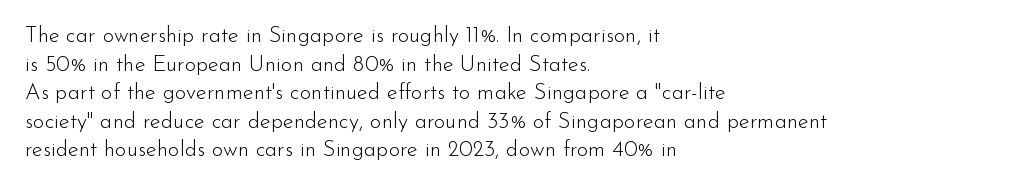
Check the space under the baseline: it is left empty. Characters follow at the spacing the type designer built in. These glyphs show unthickened strokes, regular width or finer. This is the regular roman posture of the typeface. A typesetter would call this leading conventional body-copy spacing. The compositor pushed each line to the left boundary.
